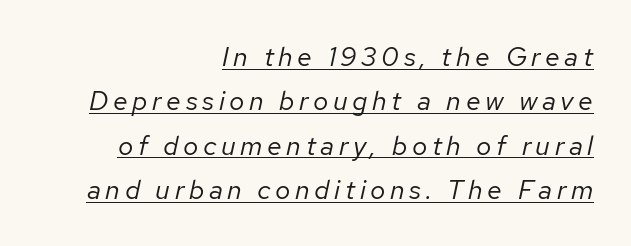
The image shows 27 px text type, italic (leaning right); set right-aligned, normal line spacing (1.64x), underlined.
